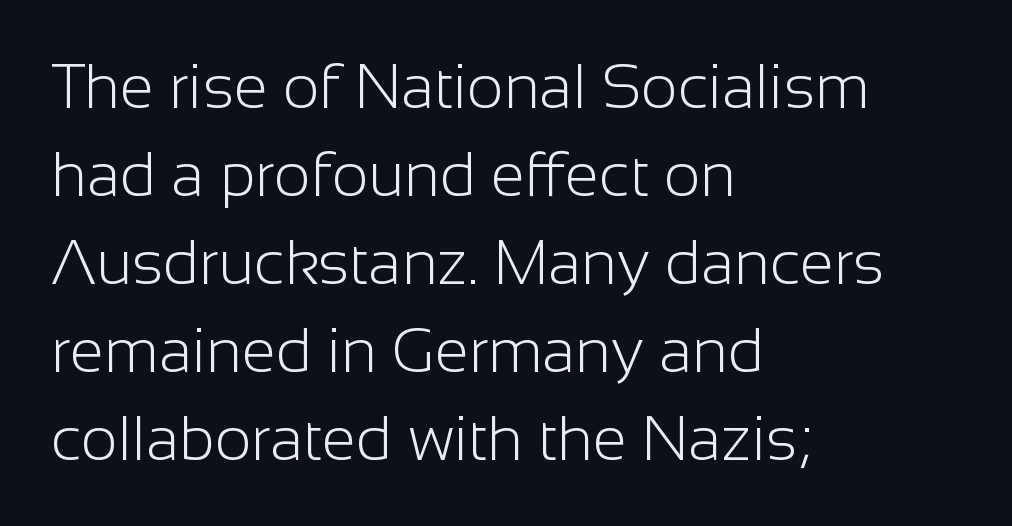
The passage shown is typed in a proportional face where columns would drift. Default kerning and tracking; the words read as compact shapes. The rag falls on the right side of this text block. You can tell it's not italic because the verticals are truly vertical. No extra ink here — the face is not bold.
